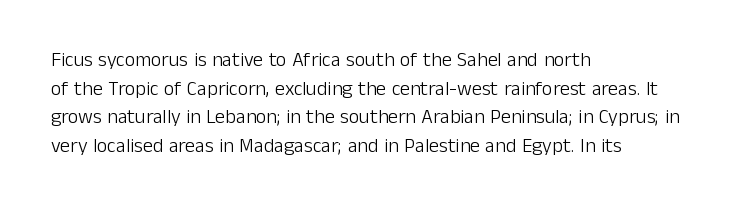
Honestly, the letter spacing is just normal — you wouldn't notice it. Every row of glyphs begins at an identical x-position on the left. The lettering holds an erect, upright posture throughout. A typesetter would call this leading conventional body-copy spacing.
